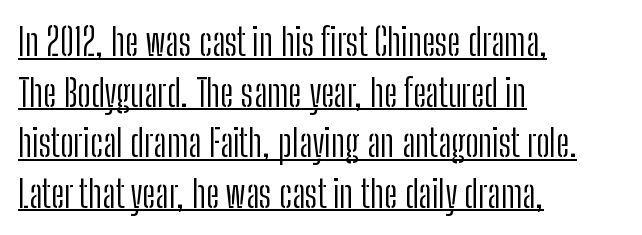
{"serif": "no", "italic": "no", "bold": "no", "weight": "light", "width": "condensed", "stroke_contrast": "low", "x_height": "medium", "monospaced": "no", "underline": "yes", "align": "left", "line_spacing": "normal", "line_spacing_ratio": 1.33, "letter_spacing": "normal", "letter_spacing_em": 0.0, "glyph_px": 38}
